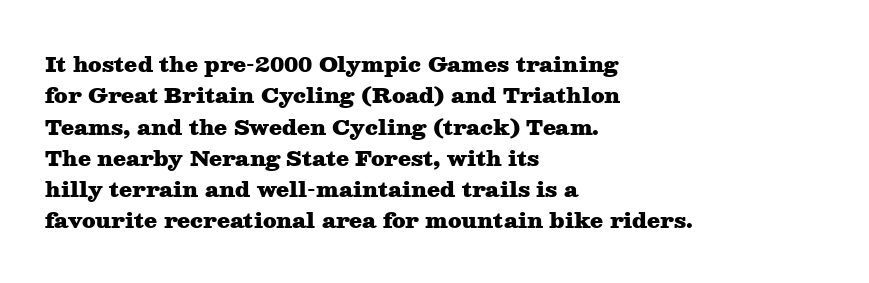
The passage shown is emphatically bold. The specimen reads as upright at a glance. Alignment: flush left. What stands out about the letter spacing? Nothing — it is the standard amount. The block of text has a typical density, with ordinary space between rows. The words here are not underlined.
